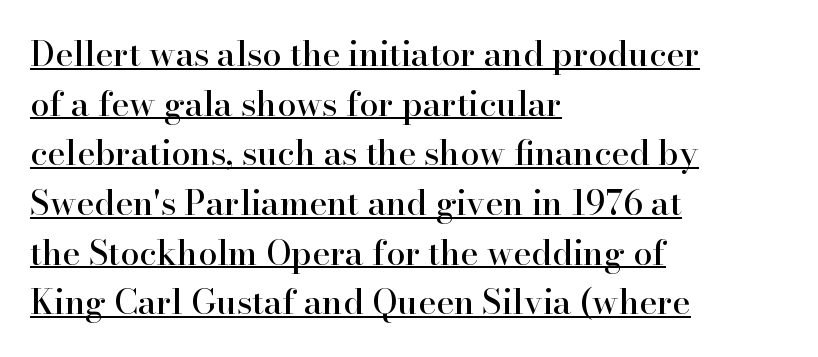
Do the characters align in a grid? No, the font is proportional. The rendering anchors every line to the left-hand side. What kind of face is this? One with serifs. This is roman type, the default non-slanted kind. There is no visible air inserted between adjacent glyphs. Quick note: underline on.
